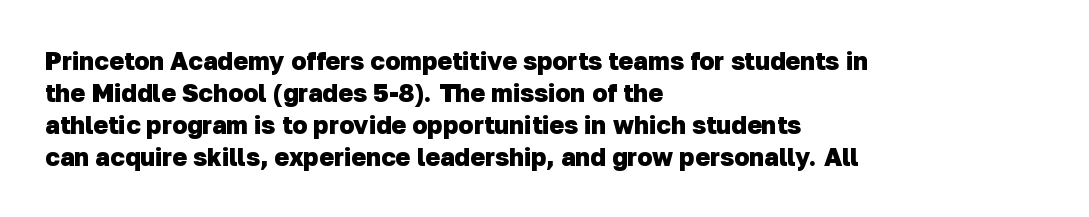
Q: Is the text bold? A: Yes.
Q: Is the text underlined? A: No.
Q: How is the paragraph aligned? A: Left-aligned.
Q: Is the spacing between letters normal or unusually wide? A: Normal.
Q: Is the spacing between lines tight, normal or loose? A: Normal.
